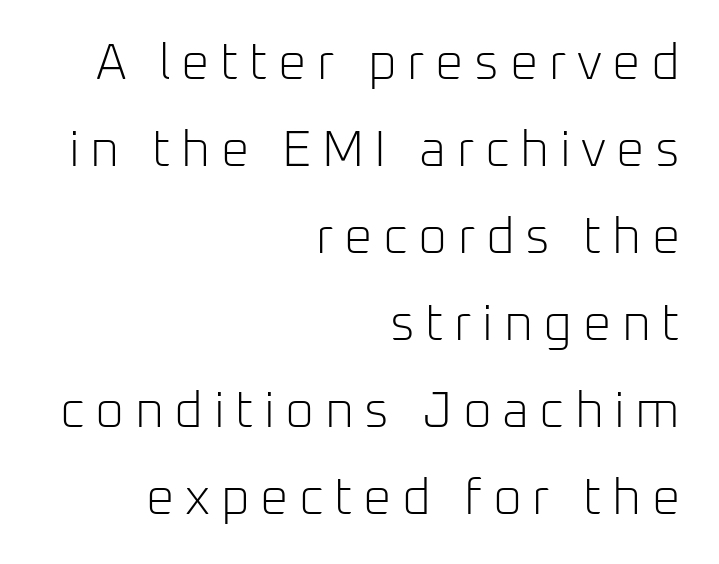
This sample is right-justified, so line beginnings fall wherever the words allow. Each letter keeps its own natural width here, so spacing adapts to shape. These lines were composed using upright roman letters. The rendering inserts visible extra space after every character. The font family rendered here belongs to the sans-serif group. Underlining? Definitely not there.
